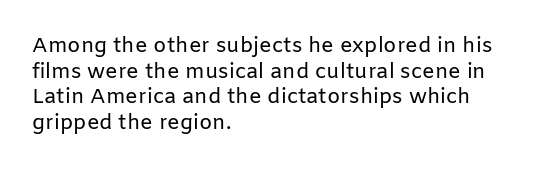
The image shows 21 px text type, upright; set left-aligned, line spacing 1.22x, normal letter spacing, not underlined.
